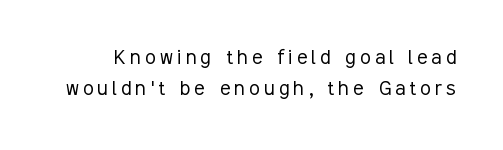
When letters stand straight like this, we call the style roman or upright. Vertically, the passage feels balanced, rows spaced as you'd expect. No heavy texture on the line: the type isn't bold. Check under the words: just untouched page.
